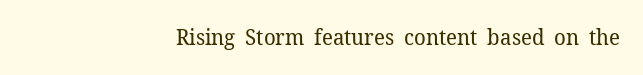
Q: Is the text bold? A: No.
Q: Is the text italic (slanted)? A: No, it is upright.
Q: Is the text underlined? A: No.
Q: How is the paragraph aligned? A: Right-aligned.
Q: Is the spacing between letters normal or unusually wide? A: Normal.
